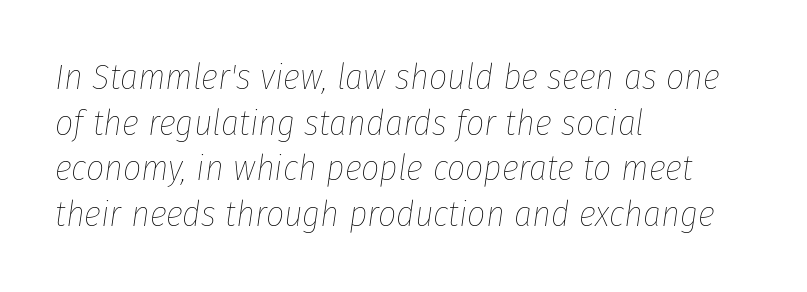
{"italic": "yes", "lean": "right", "slant_degrees": 8, "bold": "no", "weight": "thin", "width": "condensed", "stroke_contrast": "low", "x_height": "medium", "monospaced": "no", "underline": "no", "align": "left", "line_spacing": "normal", "line_spacing_ratio": 1.27, "letter_spacing": "normal", "letter_spacing_em": 0.0, "glyph_px": 36}
